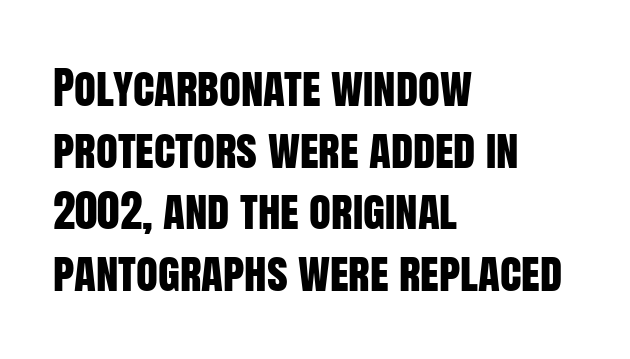
The face used here is proportionally spaced, like ordinary book or web type. Default kerning and tracking; the words read as compact shapes. The space beneath each line is pristine and unruled. The font's upright variant was chosen for this text. Check where the strokes stop: nothing finishes them off — pure sans. These lines stack with their left ends in a neat column.
